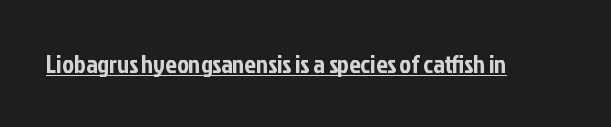
The image shows 25 px text type, upright; set normal letter spacing, underlined.
